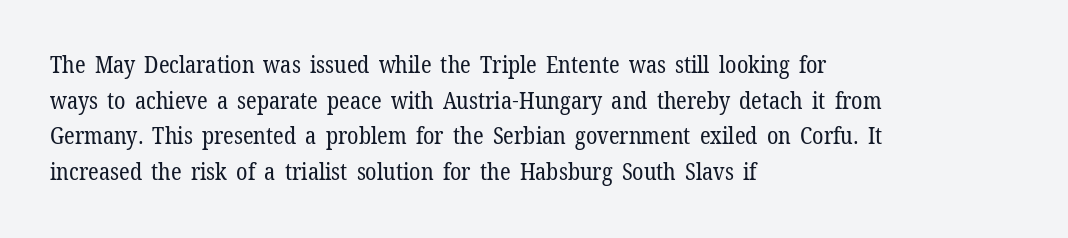
The image shows 23 px text type, upright; set left-aligned, normal line spacing (1.55x), normal letter spacing, not underlined.
